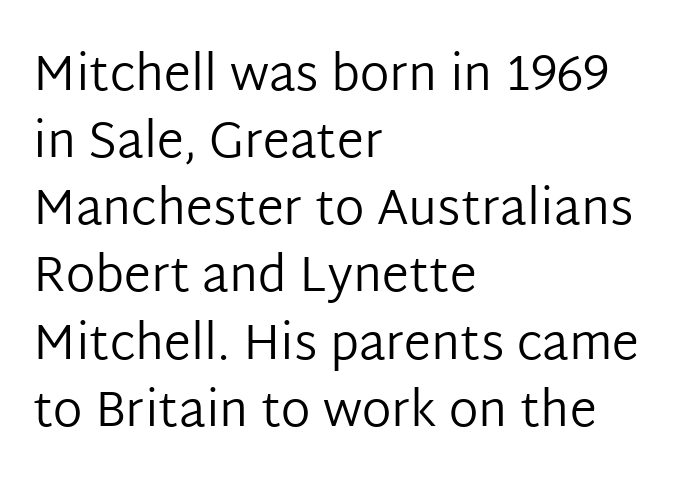
Q: Is the text bold? A: No.
Q: Is the text italic (slanted)? A: No, it is upright.
Q: Is the typeface a serif or a sans-serif typeface? A: Sans-serif.
Q: Is the text underlined? A: No.
Q: How is the paragraph aligned? A: Left-aligned.
Q: Is the spacing between letters normal or unusually wide? A: Normal.
Q: Is the spacing between lines tight, normal or loose? A: Normal.
Q: Width (condensed, normal, or wide)? A: Normal.
Q: Stroke contrast? A: Low.
Q: x-height? A: Medium.
Q: Monospaced? A: No.
